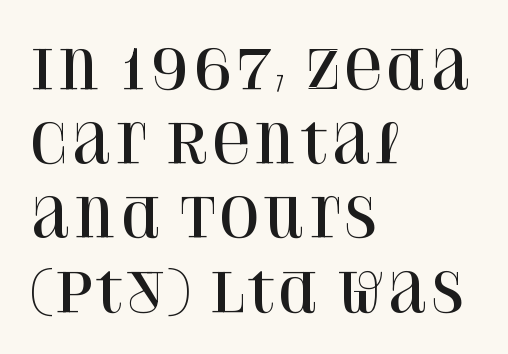
Small tapered or slab feet sit at the stroke ends, so this counts as serif. The setting favours the left margin, as ordinary paragraphs usually do. Whoever set this chose a conventional vertical rhythm. Descender tails drop into unmarked territory. You could call the tracking neutral — neither tight nor loose.
